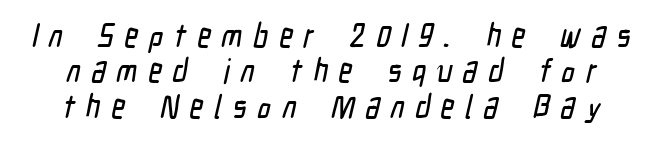
The image shows 33 px condensed sans-serif type; set tight line spacing (1.07x), unusually wide letter spacing (+0.33 em), not underlined; low stroke contrast and a medium x-height.
